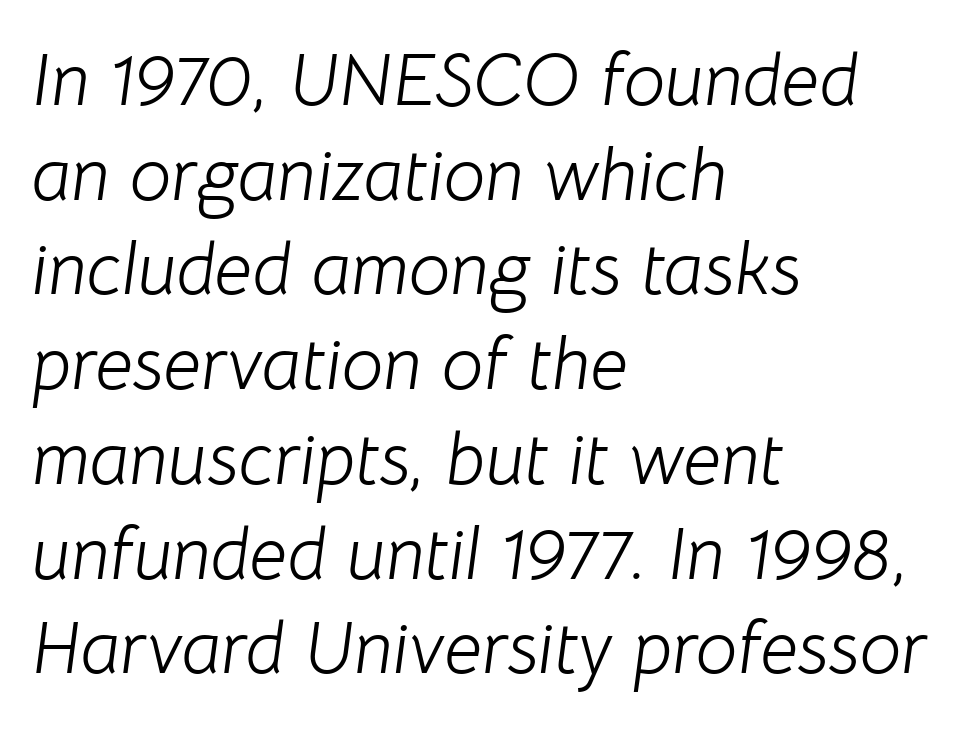
The image shows 74 px light type, italic (leaning right); set left-aligned, normal line spacing (1.28x), normal letter spacing, not underlined; low stroke contrast and a medium x-height.
